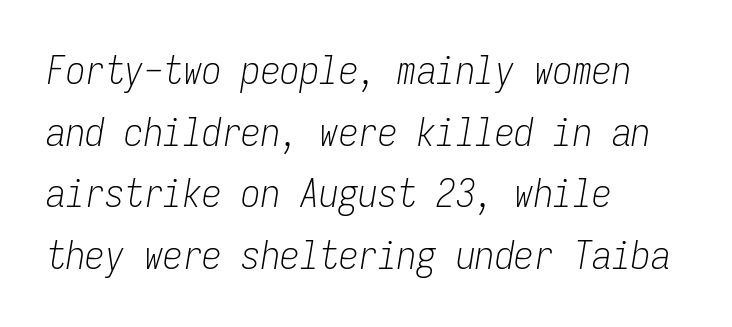
Glyph-to-glyph distance matches everyday printed text. Designer's note — italics engaged. Any mark beneath the type? The region is blank. This sample has the even, mechanical cadence of fixed-width lettering. Is the type heavy? It reads as light-to-regular instead.
